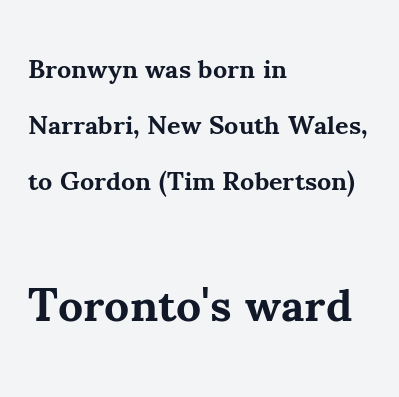
{"serif": "yes", "italic": "no", "bold": "yes", "weight": "bold", "width": "normal", "stroke_contrast": "medium", "x_height": "small", "monospaced": "no", "underline": "no", "align": "left", "line_spacing": "loose", "line_spacing_ratio": 2.15, "letter_spacing": "normal", "letter_spacing_em": 0.0, "larger_block": "second", "size_ratio": 1.77, "glyph_px": 46}
